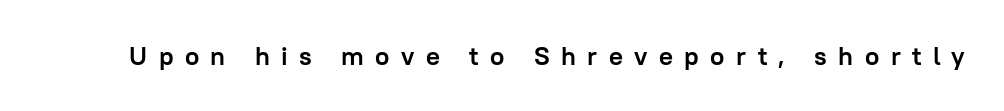
Q: Is the text bold? A: Yes.
Q: Is the text italic (slanted)? A: No, it is upright.
Q: Is the text underlined? A: No.
Q: Is the spacing between letters normal or unusually wide? A: Unusually wide.
